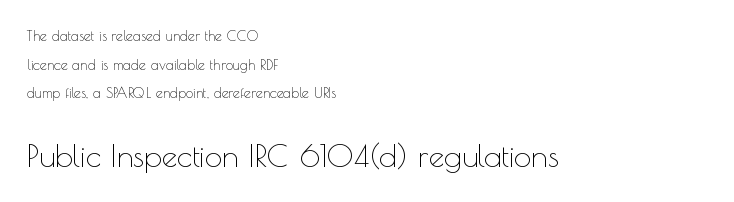
Q: Is the text bold? A: No.
Q: Is the text italic (slanted)? A: No, it is upright.
Q: Is the typeface a serif or a sans-serif typeface? A: Sans-serif.
Q: Is the text underlined? A: No.
Q: How is the paragraph aligned? A: Left-aligned.
Q: Is the spacing between letters normal or unusually wide? A: Normal.
Q: Is the spacing between lines tight, normal or loose? A: Loose.
Q: Which block of text is set in a larger size, the first (top) or the second (bottom)? A: The second (bottom) one.
Q: Width (condensed, normal, or wide)? A: Normal.
Q: x-height? A: Small.
Q: Monospaced? A: No.
